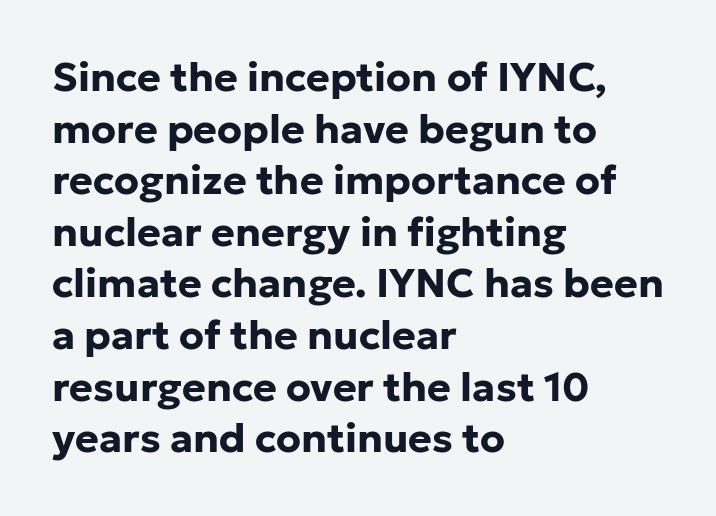
The image shows 40 px bold sans-serif type, upright; set left-aligned, normal line spacing (1.29x), normal letter spacing, not underlined; low stroke contrast and a medium x-height.
